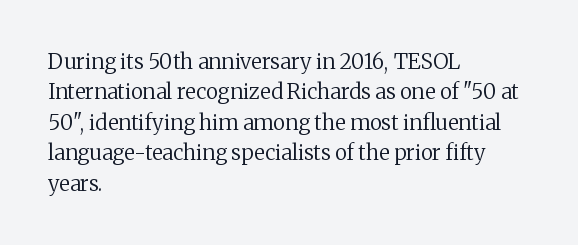
Q: Is the text bold? A: No.
Q: Is the text italic (slanted)? A: No, it is upright.
Q: Is the text underlined? A: No.
Q: How is the paragraph aligned? A: Left-aligned.
Q: Is the spacing between letters normal or unusually wide? A: Normal.
Q: Is the spacing between lines tight, normal or loose? A: Normal.
